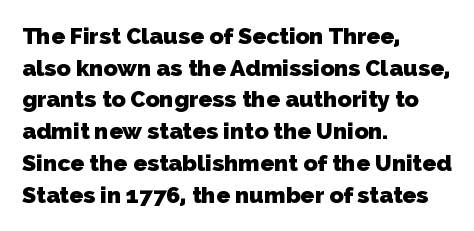
The tracking reads as untouched default to a designer's eye. Each row of text sits above clean, open space. Reading down the block, your eye returns to a fixed left position each line. The rendering uses a moderate line-height, typical for paragraphs. You'd pick this weight for a headline — it's a proper bold.
